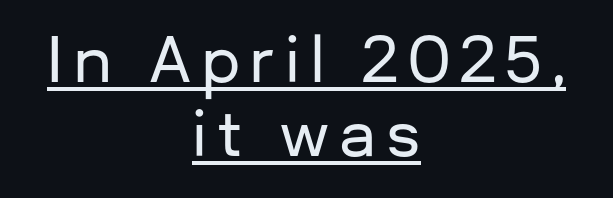
The image shows 61 px sans-serif type, upright; set centered, line spacing 1.21x, underlined; low stroke contrast and a medium x-height.
